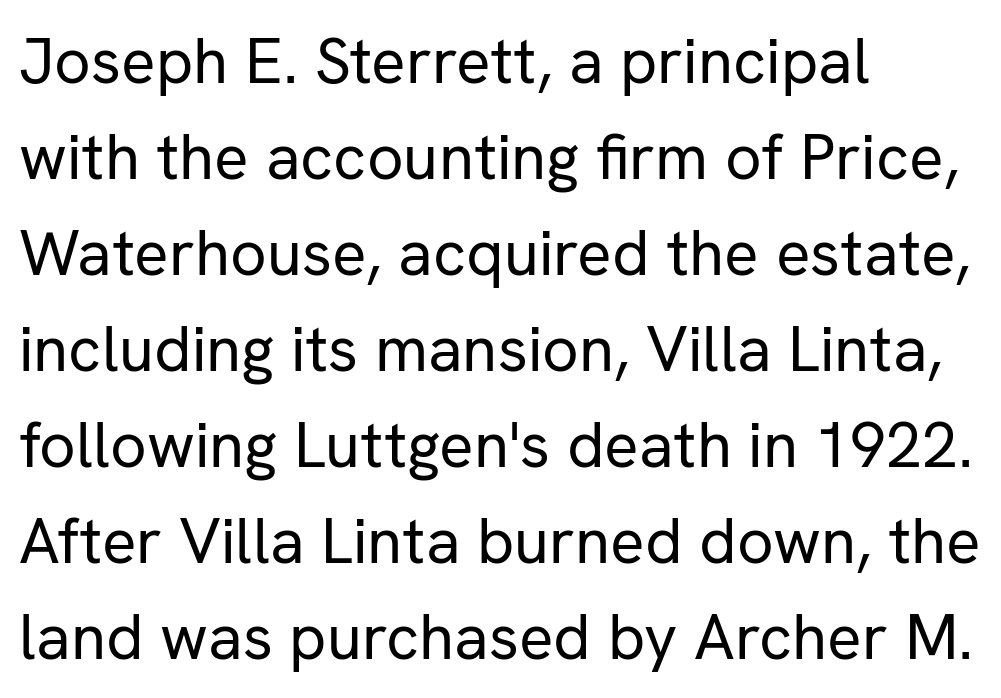
The typesetter chose a ragged-right arrangement here. Spacing verdict: proportional, widths tailored to each character. Font category for this specimen: sans-serif. Whoever set this chose a conventional vertical rhythm. Nothing unusual about the tracking: characters are spaced as the font intends.
